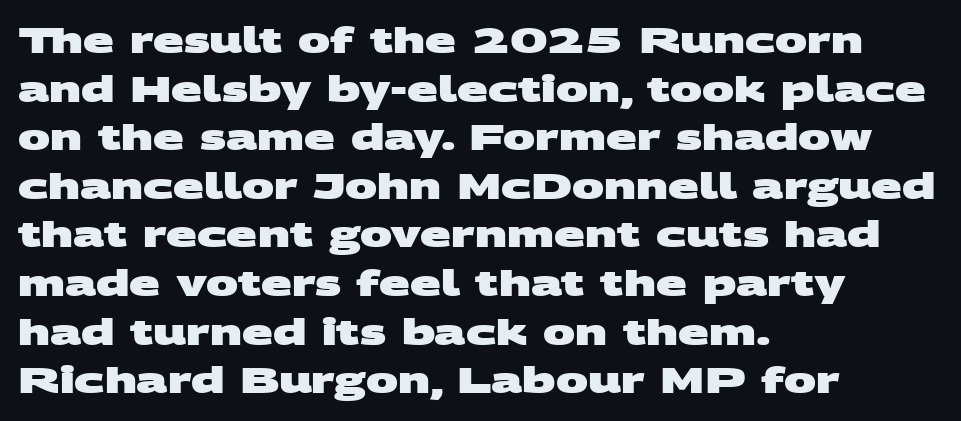
{"serif": "no", "bold": "yes", "weight": "heavy", "width": "wide", "stroke_contrast": "medium", "x_height": "large", "monospaced": "no", "underline": "no", "align": "left", "line_spacing": "normal", "line_spacing_ratio": 1.35, "letter_spacing": "normal", "letter_spacing_em": 0.0, "glyph_px": 36}
